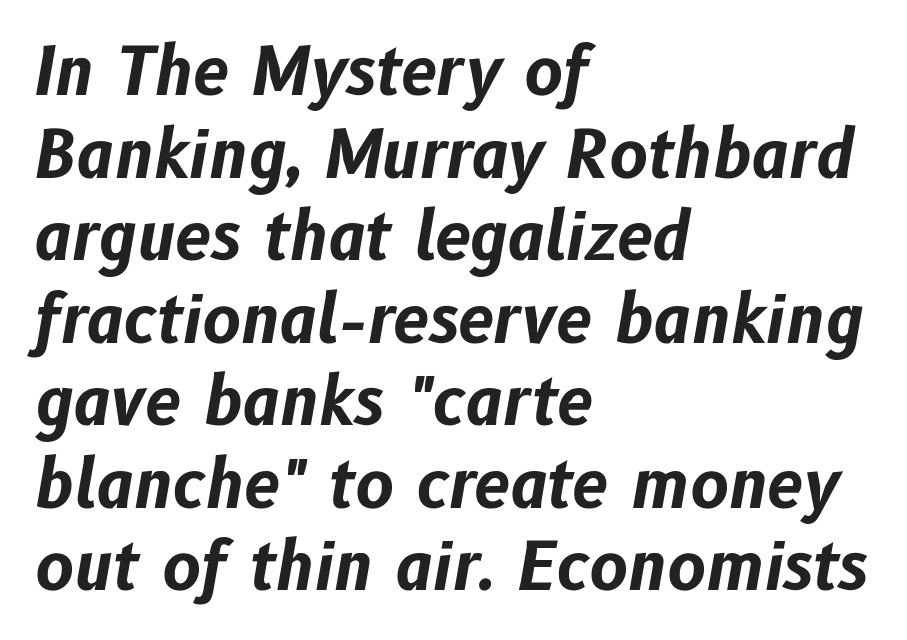
The image shows 65 px bold type, italic (leaning right); set left-aligned, normal line spacing (1.27x), normal letter spacing, not underlined; low stroke contrast and a medium x-height.
